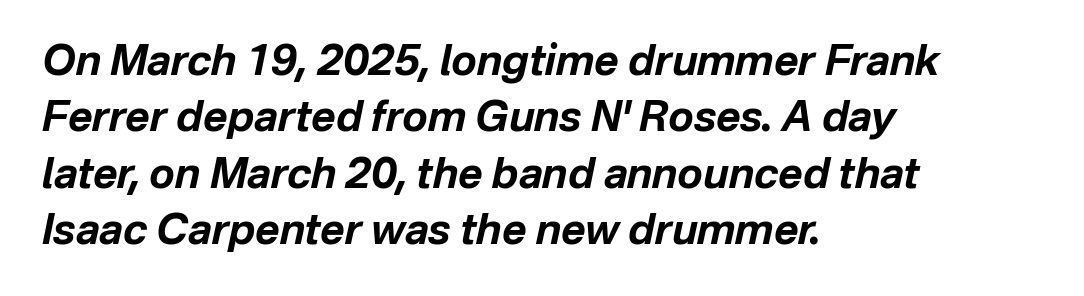
Q: Is the text bold? A: Yes.
Q: Is the text italic (slanted)? A: Yes, it leans right by about 12 degrees.
Q: Is the text underlined? A: No.
Q: How is the paragraph aligned? A: Left-aligned.
Q: Is the spacing between letters normal or unusually wide? A: Normal.
Q: Is the spacing between lines tight, normal or loose? A: Normal.
Q: Width (condensed, normal, or wide)? A: Normal.
Q: Stroke contrast? A: Low.
Q: x-height? A: Medium.
Q: Monospaced? A: No.
